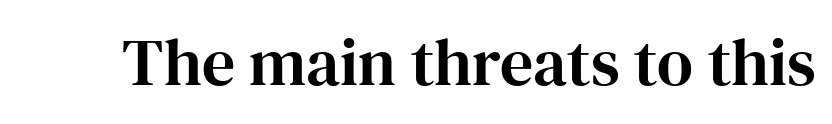
{"serif": "yes", "italic": "no", "width": "normal", "stroke_contrast": "high", "x_height": "medium", "monospaced": "no", "underline": "no", "letter_spacing": "normal", "letter_spacing_em": 0.0, "glyph_px": 66}
